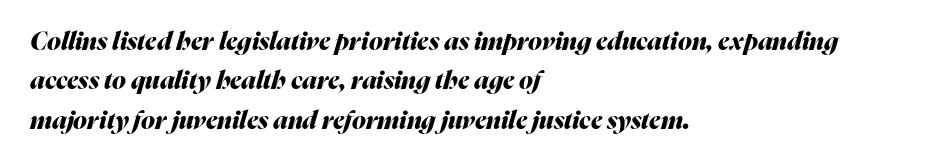
The image shows 25 px bold type, italic (leaning right); set left-aligned, normal line spacing (1.58x), normal letter spacing, not underlined.
